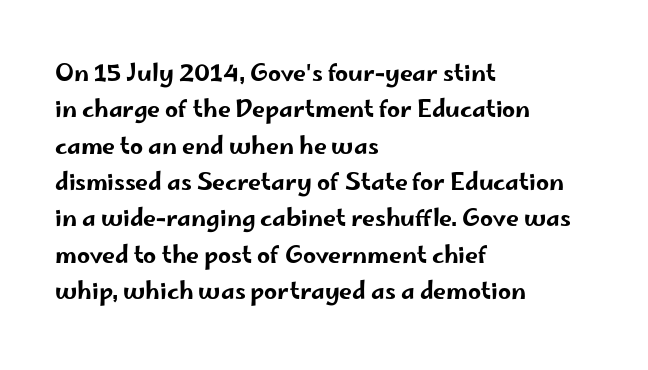
{"italic": "no", "underline": "no", "align": "left", "line_spacing": "normal", "line_spacing_ratio": 1.58, "letter_spacing": "normal", "letter_spacing_em": 0.0, "glyph_px": 23}
